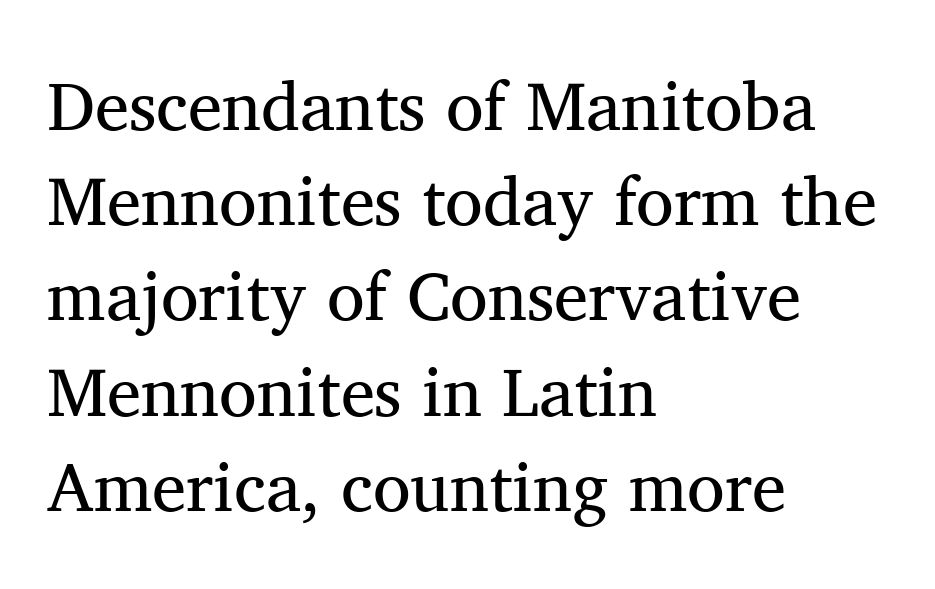
{"serif": "yes", "italic": "no", "bold": "no", "weight": "regular", "width": "normal", "stroke_contrast": "medium", "x_height": "medium", "monospaced": "no", "underline": "no", "align": "left", "line_spacing": "normal", "line_spacing_ratio": 1.38, "letter_spacing": "normal", "letter_spacing_em": 0.0, "glyph_px": 69}
